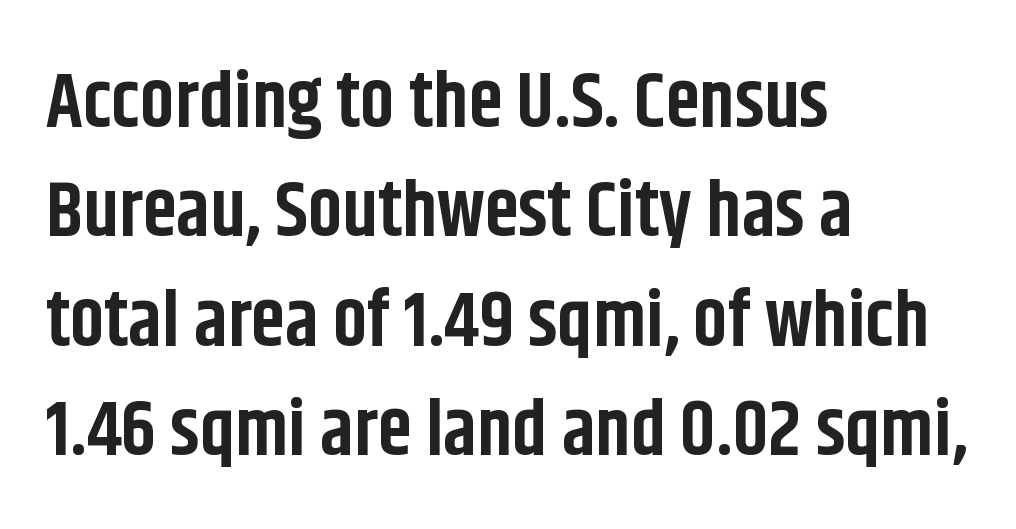
Q: Is the text bold? A: Yes.
Q: Is the text italic (slanted)? A: No, it is upright.
Q: Is the typeface a serif or a sans-serif typeface? A: Sans-serif.
Q: Is the text underlined? A: No.
Q: How is the paragraph aligned? A: Left-aligned.
Q: Is the spacing between letters normal or unusually wide? A: Normal.
Q: Is the spacing between lines tight, normal or loose? A: Normal.
Q: Width (condensed, normal, or wide)? A: Condensed.
Q: Stroke contrast? A: Low.
Q: x-height? A: Large.
Q: Monospaced? A: No.
